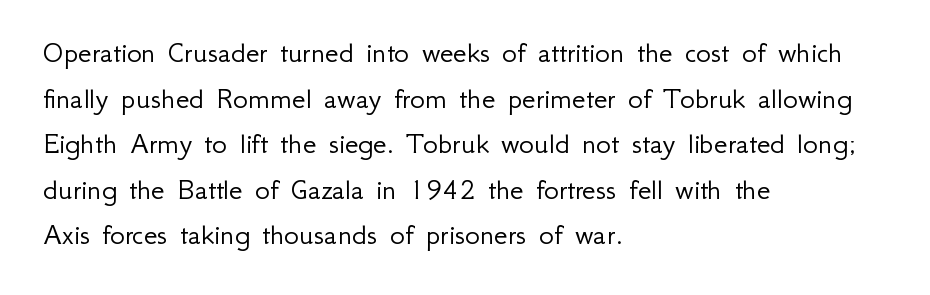
The passage shown is typeset with a sans-serif family. Normally led — the rows are evenly, conventionally spaced. Check the space under the baseline: it is left empty. Tracking here is standard; glyphs follow each other at the usual distance. This is the regular roman posture of the typeface. Counters stay open thanks to moderate or lighter strokes.
